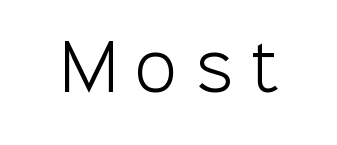
The image shows 62 px light sans-serif type, upright; set unusually wide letter spacing (+0.29 em), not underlined; low stroke contrast and a medium x-height.
